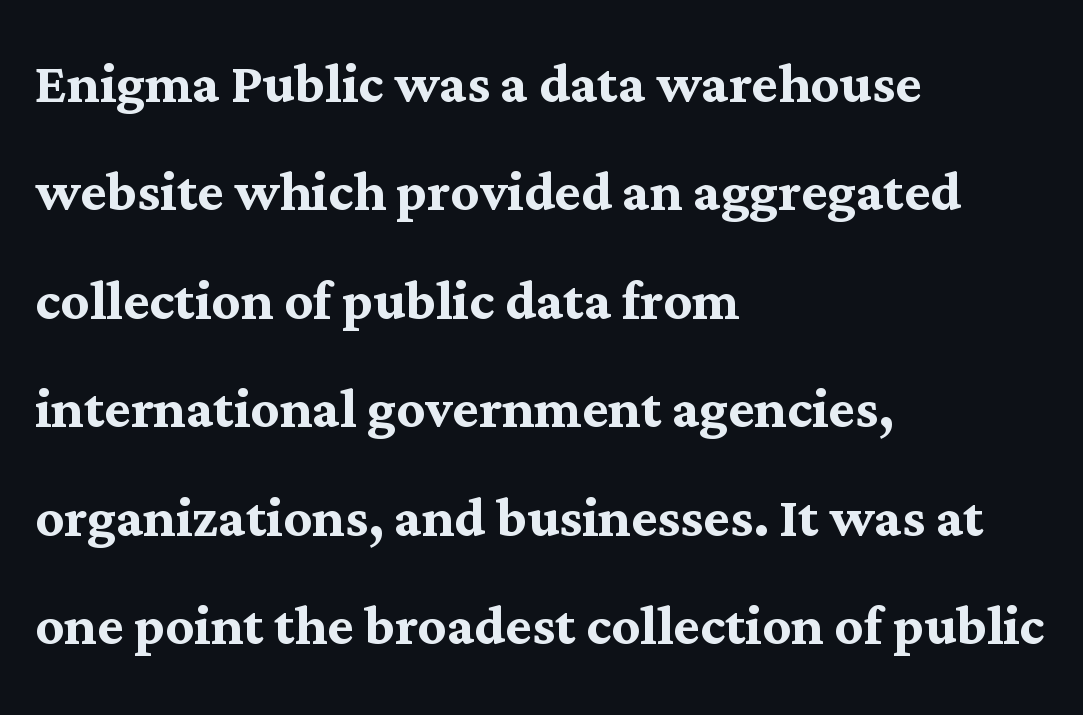
A clean baseline with only descenders dipping below it. The letters stand straight up with perfectly vertical stems. The passage shown is typed in a proportional face where columns would drift. Small tapered or slab feet sit at the stroke ends, so this counts as serif. A typesetter would call this zero additional tracking.
